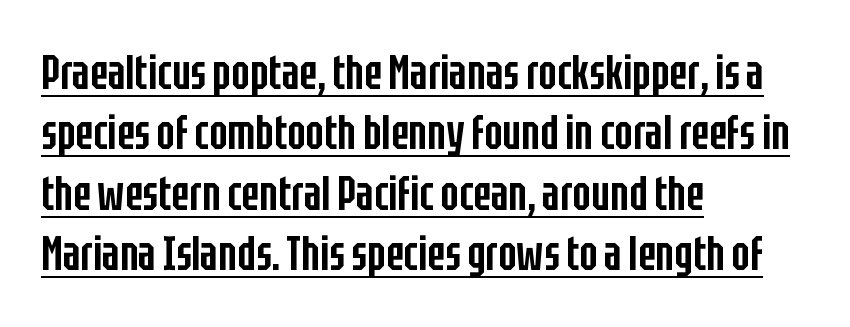
Q: Is the text bold? A: Semi-bold.
Q: Is the text italic (slanted)? A: No, it is upright.
Q: Is the typeface a serif or a sans-serif typeface? A: Sans-serif.
Q: Is the text underlined? A: Yes.
Q: How is the paragraph aligned? A: Left-aligned.
Q: Is the spacing between letters normal or unusually wide? A: Normal.
Q: Is the spacing between lines tight, normal or loose? A: Normal.
Q: Width (condensed, normal, or wide)? A: Condensed.
Q: Stroke contrast? A: Low.
Q: x-height? A: Large.
Q: Monospaced? A: No.
